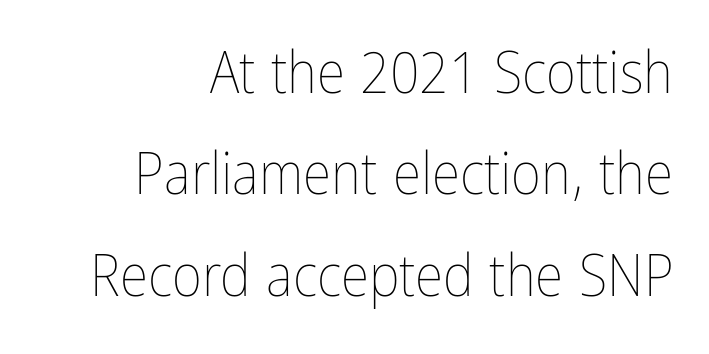
Each stroke keeps to a modest, everyday thickness or less. Upright lettering throughout. The passage shown is typed in a proportional face where columns would drift. A clean baseline with only descenders dipping below it.
